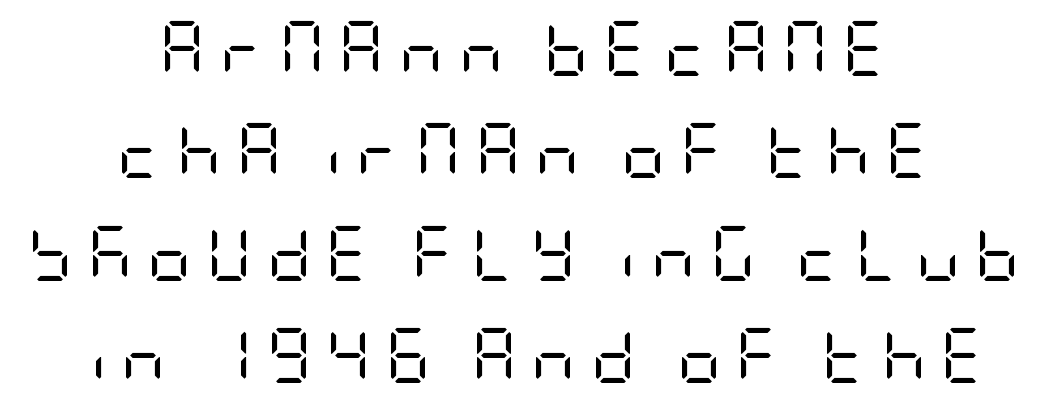
The specimen omits any rule beneath the text block's lines. The designer went with a sans here, leaving each stem footless. One-word summary of the alignment: center. The horizontal fit of the characters is loose and conspicuously gappy. Caption: face not bold, strokes unweighted.
